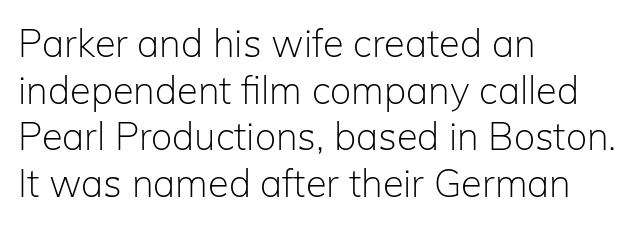
No feet cap the strokes, marking this as sans-serif type. There is no visible air inserted between adjacent glyphs. Ordinary non-slanted type is in use. The strokes carry an ordinary text weight at most. Notice how the passage keeps a crisp vertical edge on the left only.
